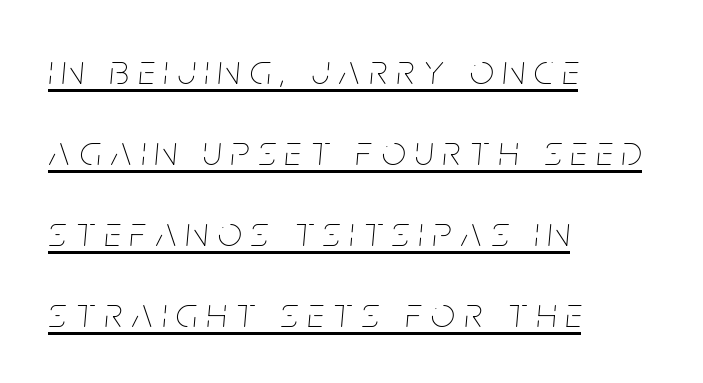
The image shows 42 px thin, condensed type, italic (leaning right); set left-aligned, loose line spacing (1.93x), unusually wide letter spacing (+0.23 em), underlined; low stroke contrast and a large x-height.
